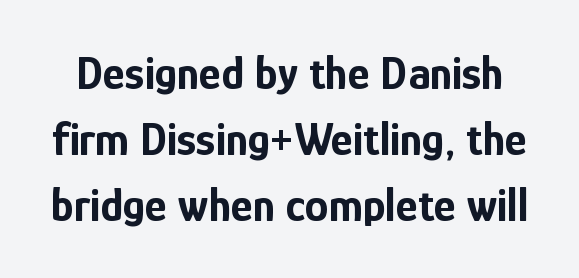
{"serif": "no", "italic": "no", "bold": "yes", "weight": "bold", "width": "condensed", "stroke_contrast": "low", "x_height": "medium", "monospaced": "no", "underline": "no", "line_spacing": "normal", "line_spacing_ratio": 1.4, "letter_spacing": "normal", "letter_spacing_em": 0.0, "glyph_px": 47}
